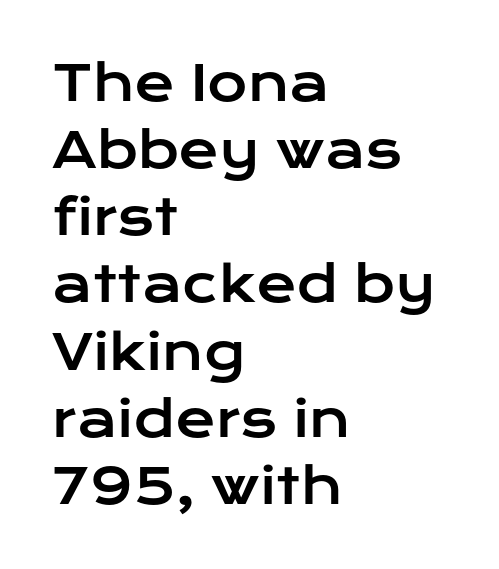
The image shows 49 px wide sans-serif type, upright; set left-aligned, normal line spacing (1.37x), normal letter spacing, not underlined; low stroke contrast and a medium x-height.
